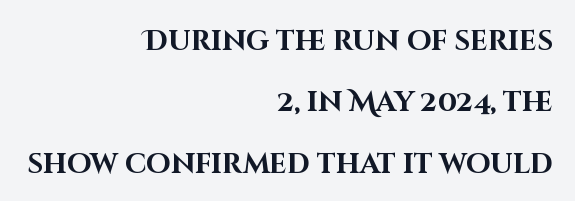
Q: Is the text bold? A: Yes.
Q: Is the text italic (slanted)? A: No, it is upright.
Q: Is the typeface a serif or a sans-serif typeface? A: Sans-serif.
Q: Is the text underlined? A: No.
Q: How is the paragraph aligned? A: Right-aligned.
Q: Is the spacing between letters normal or unusually wide? A: Normal.
Q: Is the spacing between lines tight, normal or loose? A: Loose.
Q: Width (condensed, normal, or wide)? A: Normal.
Q: Stroke contrast? A: High.
Q: x-height? A: Large.
Q: Monospaced? A: No.
